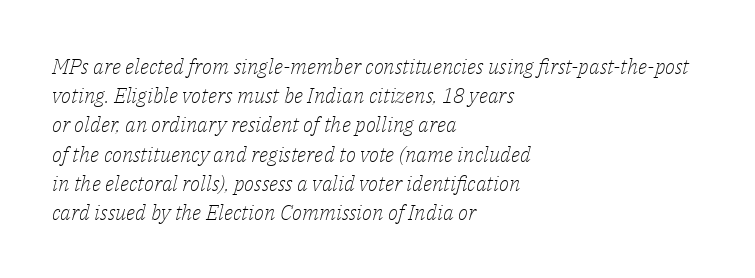
Letters have the restrained weight of plain body copy at most. One-word summary of the alignment: left. The strip under each line holds only bare page. The leading is moderate, giving the passage an even texture.
